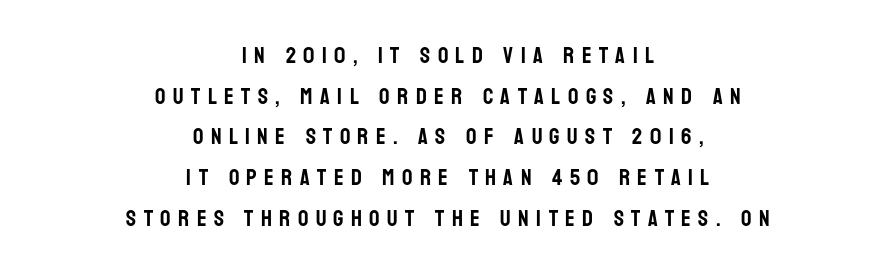
The image shows 23 px text type, upright; set centered, line spacing 1.77x, unusually wide letter spacing (+0.32 em), not underlined.
